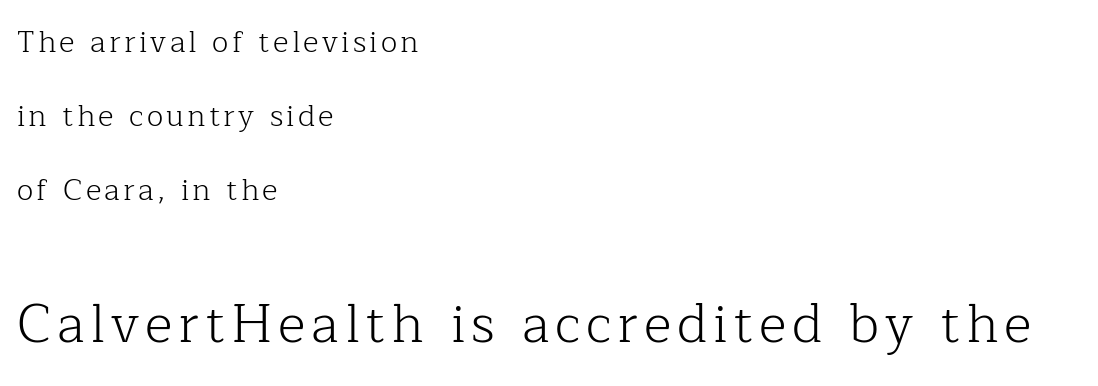
No word sits above an underline. Notice how the stems are strictly vertical — no italics here. The strokes carry an ordinary text weight at most. The paragraph shown leans on its left margin.
